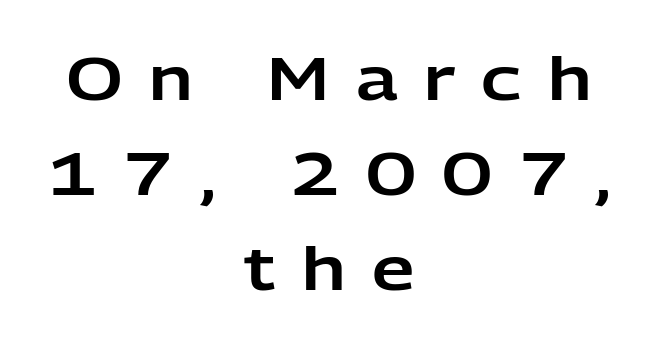
The image shows 60 px sans-serif type, upright; set centered, normal line spacing (1.58x), unusually wide letter spacing (+0.44 em), not underlined; low stroke contrast and a medium x-height.
